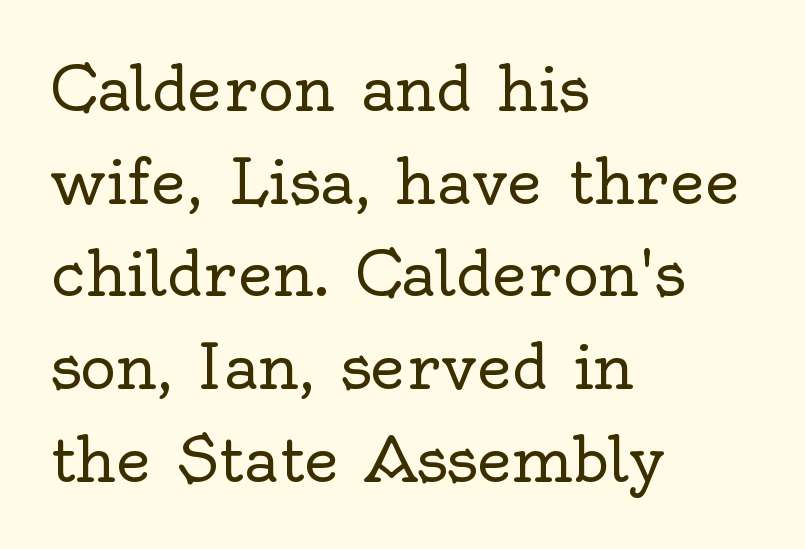
Q: Is the text bold? A: No.
Q: Is the text italic (slanted)? A: No, it is upright.
Q: Is the typeface a serif or a sans-serif typeface? A: Serif.
Q: Is the text underlined? A: No.
Q: How is the paragraph aligned? A: Left-aligned.
Q: Is the spacing between letters normal or unusually wide? A: Normal.
Q: Is the spacing between lines tight, normal or loose? A: Normal.
Q: Width (condensed, normal, or wide)? A: Normal.
Q: x-height? A: Small.
Q: Monospaced? A: No.
